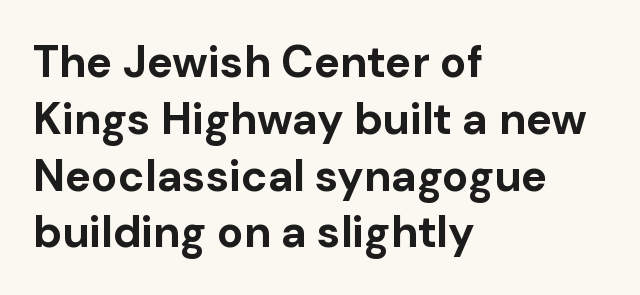
Q: Is the text bold? A: Yes.
Q: Is the text italic (slanted)? A: No, it is upright.
Q: Is the typeface a serif or a sans-serif typeface? A: Sans-serif.
Q: Is the text underlined? A: No.
Q: How is the paragraph aligned? A: Left-aligned.
Q: Is the spacing between letters normal or unusually wide? A: Normal.
Q: Is the spacing between lines tight, normal or loose? A: Normal.
Q: Width (condensed, normal, or wide)? A: Normal.
Q: Stroke contrast? A: Low.
Q: x-height? A: Medium.
Q: Monospaced? A: No.
